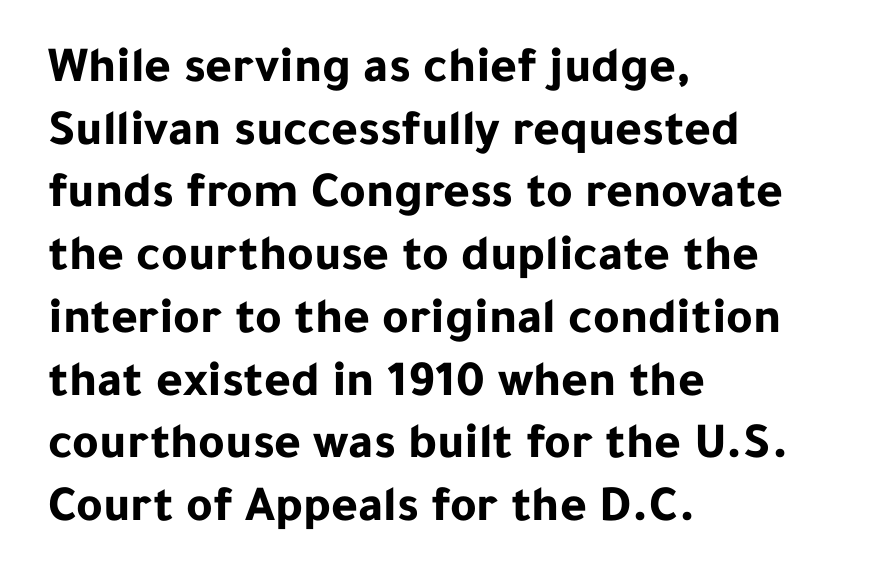
The image shows 51 px bold sans-serif type, upright; set left-aligned, line spacing 1.23x, normal letter spacing, not underlined; low stroke contrast and a medium x-height.
